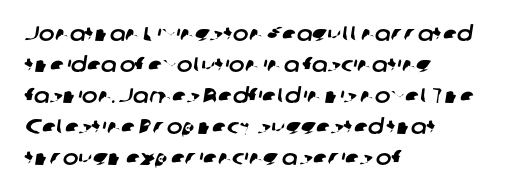
{"underline": "no", "align": "left", "line_spacing": "normal", "line_spacing_ratio": 1.48, "letter_spacing": "normal", "letter_spacing_em": 0.0, "glyph_px": 21}
